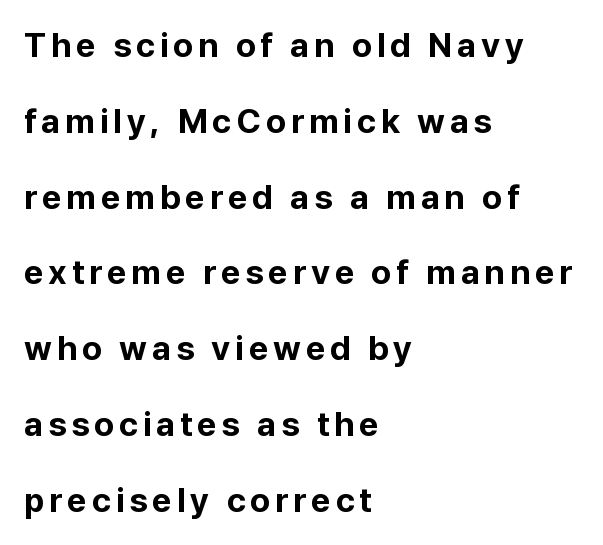
The zone under the glyphs is completely vacant. The leading is generous, giving the passage an open texture. The passage shown is typed in a proportional face where columns would drift. Rendered with straight, roman letterforms. Does the type have serifs? No, each stem ends abruptly.
